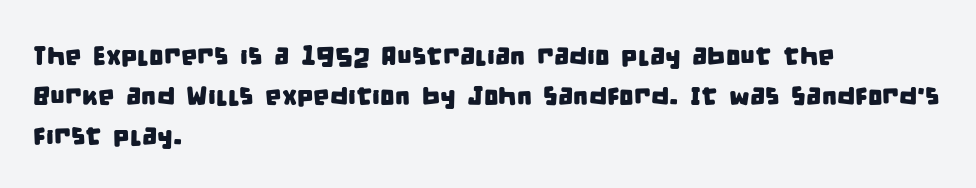
Q: Is the text underlined? A: No.
Q: How is the paragraph aligned? A: Left-aligned.
Q: Is the spacing between letters normal or unusually wide? A: Normal.
Q: Is the spacing between lines tight, normal or loose? A: Normal.
